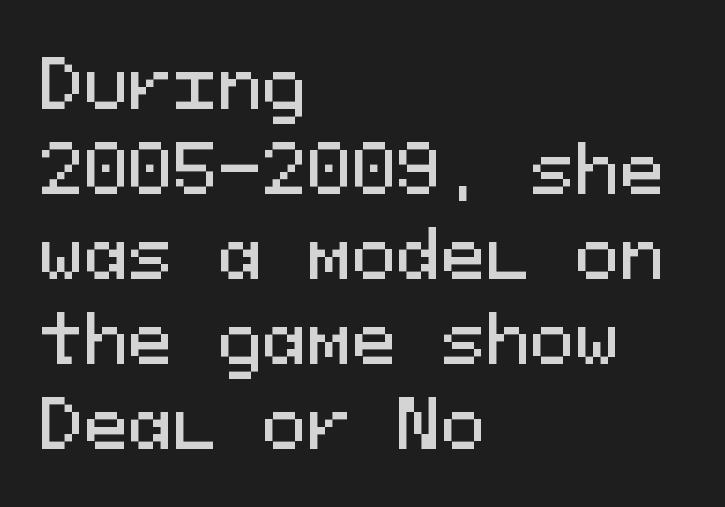
Q: Is the text italic (slanted)? A: No, it is upright.
Q: Is the typeface a serif or a sans-serif typeface? A: Sans-serif.
Q: Is the text underlined? A: No.
Q: How is the paragraph aligned? A: Left-aligned.
Q: Is the spacing between letters normal or unusually wide? A: Normal.
Q: Is the spacing between lines tight, normal or loose? A: Normal.
Q: Width (condensed, normal, or wide)? A: Normal.
Q: Stroke contrast? A: Medium.
Q: x-height? A: Medium.
Q: Monospaced? A: Yes.
